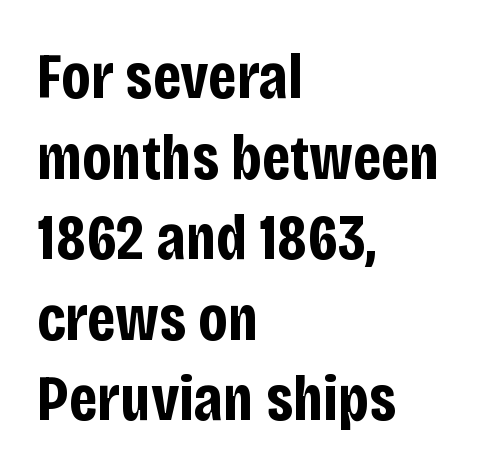
Observe the absence of serifs on each vertical stroke in this sample. A classic flush-left, rag-right setting is used for this passage. What weight is shown? A full bold with thick strokes. This sample uses an upright cut, with every glyph sitting square on the baseline. Note the varied advance widths — an 'i' is clearly narrower than an 'm'.
